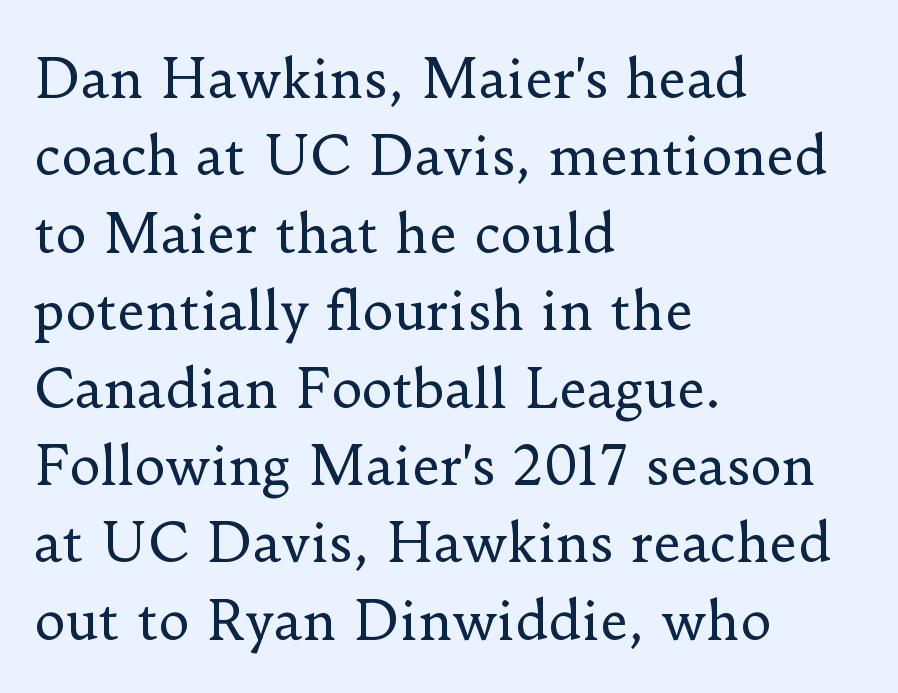
Q: Is the text bold? A: No.
Q: Is the text italic (slanted)? A: No, it is upright.
Q: Is the typeface a serif or a sans-serif typeface? A: Serif.
Q: Is the text underlined? A: No.
Q: How is the paragraph aligned? A: Left-aligned.
Q: Is the spacing between letters normal or unusually wide? A: Normal.
Q: Is the spacing between lines tight, normal or loose? A: Normal.
Q: Width (condensed, normal, or wide)? A: Normal.
Q: Stroke contrast? A: Low.
Q: x-height? A: Small.
Q: Monospaced? A: No.
